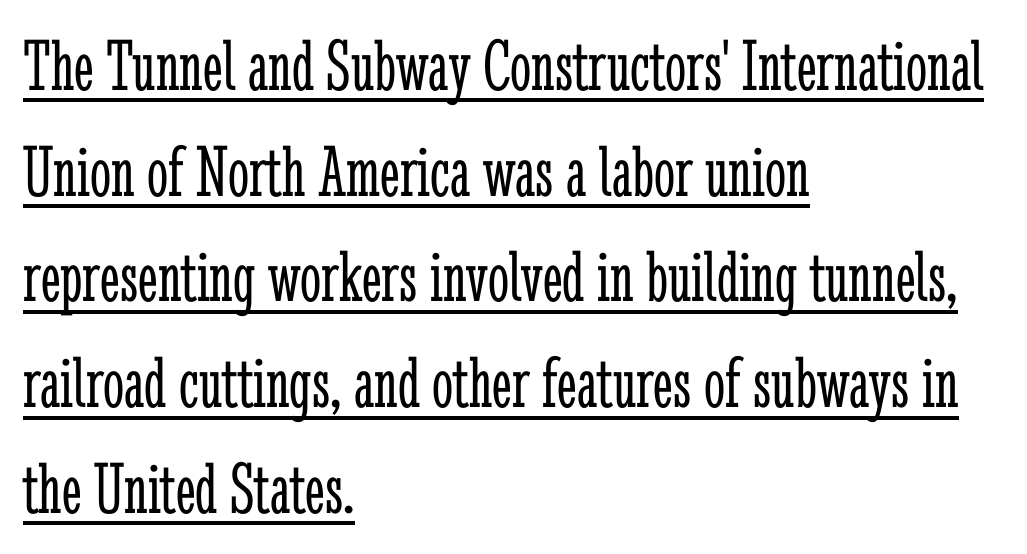
The image shows 75 px light, condensed serif type, upright; set left-aligned, normal line spacing (1.41x), normal letter spacing, underlined; low stroke contrast and a medium x-height.
